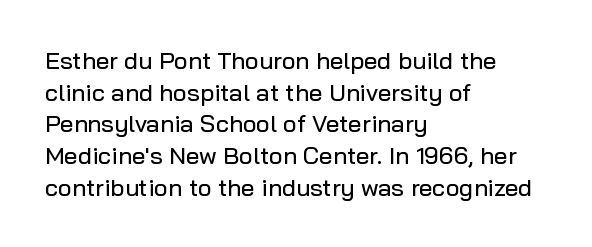
The letterforms sit shoulder to shoulder at normal distance. In terms of leading, this rendering sits right in the middle. The rendering anchors every line to the left-hand side. Style check: upright.
